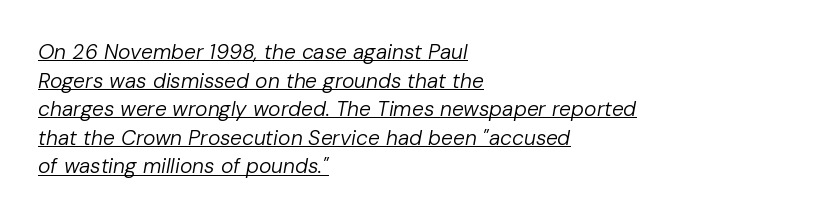
Q: Is the text bold? A: No.
Q: Is the text italic (slanted)? A: Yes, it leans right by about 10 degrees.
Q: Is the text underlined? A: Yes.
Q: How is the paragraph aligned? A: Left-aligned.
Q: Is the spacing between letters normal or unusually wide? A: Normal.
Q: Is the spacing between lines tight, normal or loose? A: Normal.
